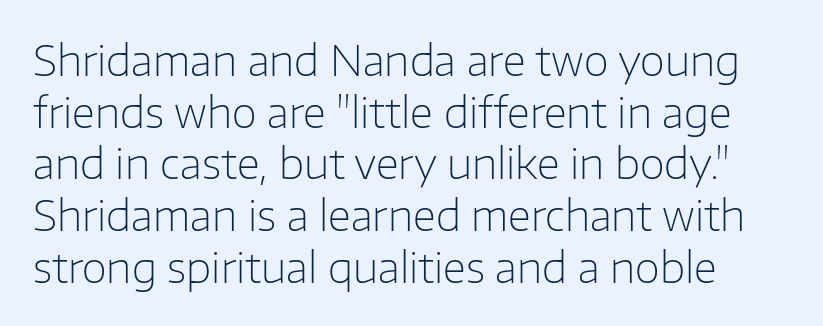
The image shows 41 px light sans-serif type, upright; set normal line spacing (1.26x), normal letter spacing, not underlined; low stroke contrast and a medium x-height.
